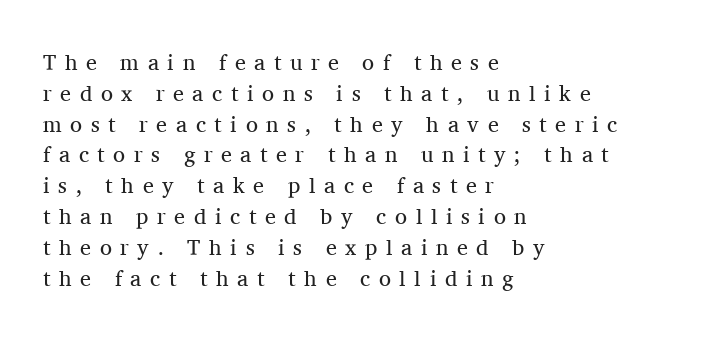
{"italic": "no", "bold": "no", "underline": "no", "align": "left", "line_spacing": "normal", "line_spacing_ratio": 1.4, "letter_spacing": "wide", "letter_spacing_em": 0.39, "glyph_px": 22}
